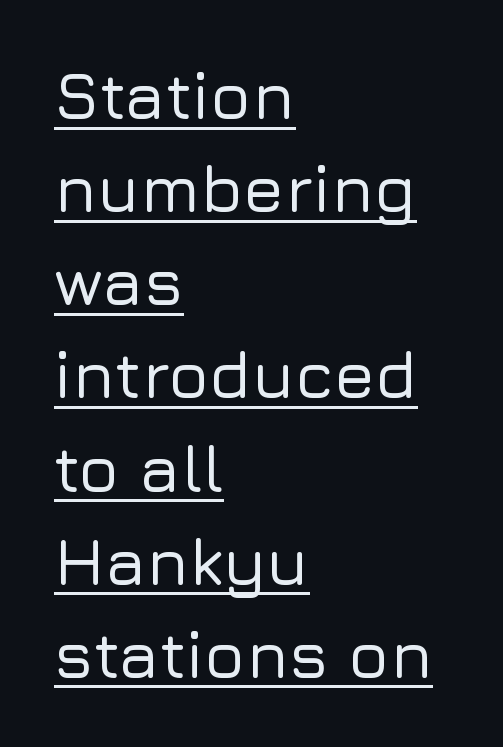
{"serif": "no", "italic": "no", "width": "normal", "stroke_contrast": "low", "x_height": "medium", "monospaced": "no", "underline": "yes", "align": "left", "line_spacing": "normal", "line_spacing_ratio": 1.39, "letter_spacing": "normal", "letter_spacing_em": 0.0, "glyph_px": 67}
